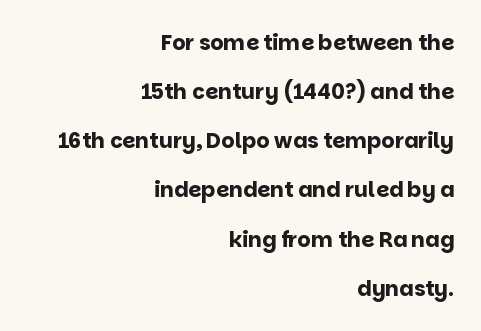
Q: Is the text bold? A: Yes.
Q: Is the text italic (slanted)? A: No, it is upright.
Q: Is the text underlined? A: No.
Q: How is the paragraph aligned? A: Right-aligned.
Q: Is the spacing between letters normal or unusually wide? A: Normal.
Q: Is the spacing between lines tight, normal or loose? A: Loose.
